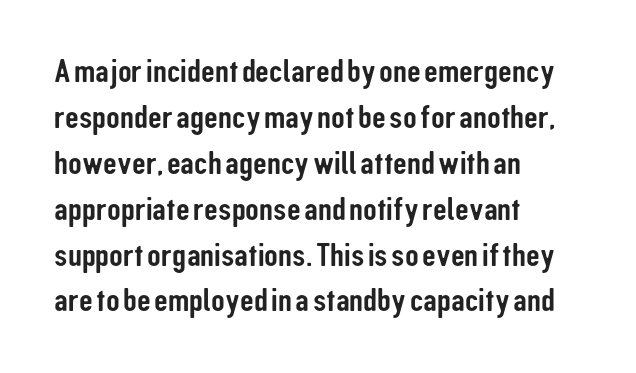
{"serif": "no", "italic": "no", "width": "condensed", "stroke_contrast": "low", "x_height": "medium", "monospaced": "no", "underline": "no", "align": "left", "line_spacing": "normal", "line_spacing_ratio": 1.35, "letter_spacing": "normal", "letter_spacing_em": 0.0, "glyph_px": 34}
